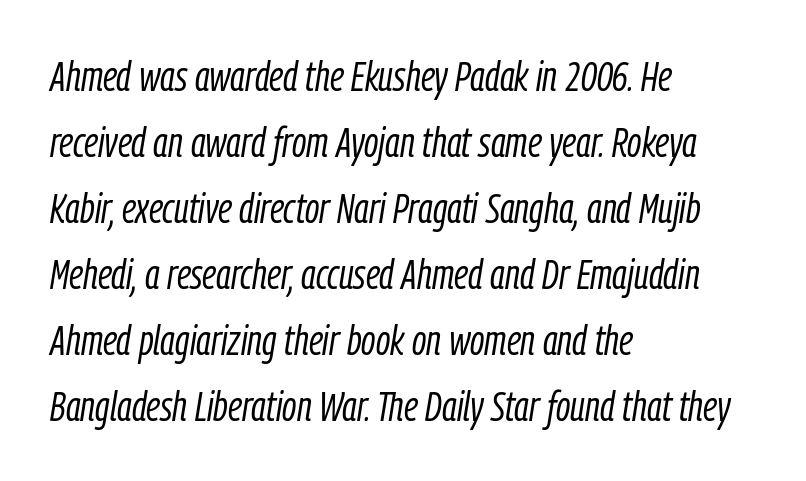
The image shows 42 px light, condensed type, italic (leaning right); set left-aligned, normal line spacing (1.57x), normal letter spacing, not underlined; low stroke contrast and a medium x-height.
